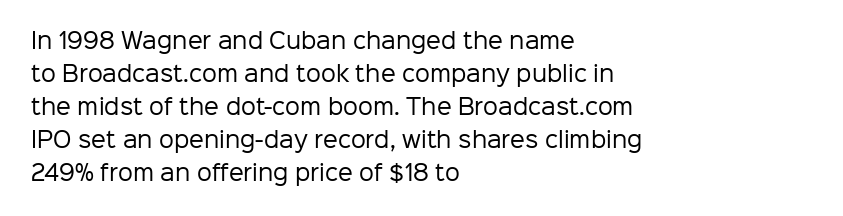
The image shows 21 px text type, upright; set left-aligned, normal line spacing (1.57x), normal letter spacing, not underlined.
